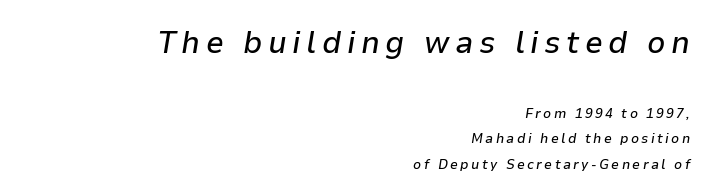
Q: Is the text italic (slanted)? A: Yes, it leans right by about 9 degrees.
Q: Is the text underlined? A: No.
Q: How is the paragraph aligned? A: Right-aligned.
Q: Which block of text is set in a larger size, the first (top) or the second (bottom)? A: The first (top) one.
Q: Width (condensed, normal, or wide)? A: Normal.
Q: Stroke contrast? A: Low.
Q: x-height? A: Medium.
Q: Monospaced? A: No.
